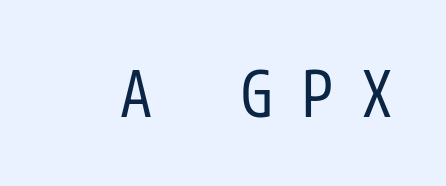
Each row of text sits above clean, open space. Every stem runs plumb, perpendicular to the baseline. Look at the tracking — it's clearly loosened, letters drifting apart. You can tell from the bare stems that sans-serif type was used.
